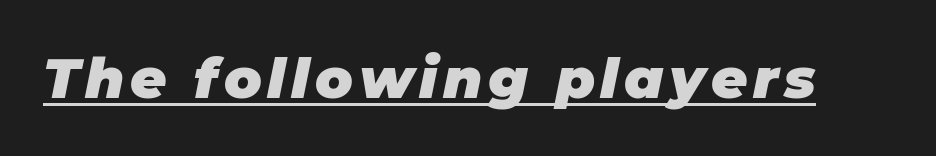
This is oblique type, the kind used for emphasis or titles. Compared with undecorated copy, this sample adds a rule below the words. Its strokes are broad and dark, the hallmark of bold type. The letters advance in unequal steps, a hallmark of proportional type.
